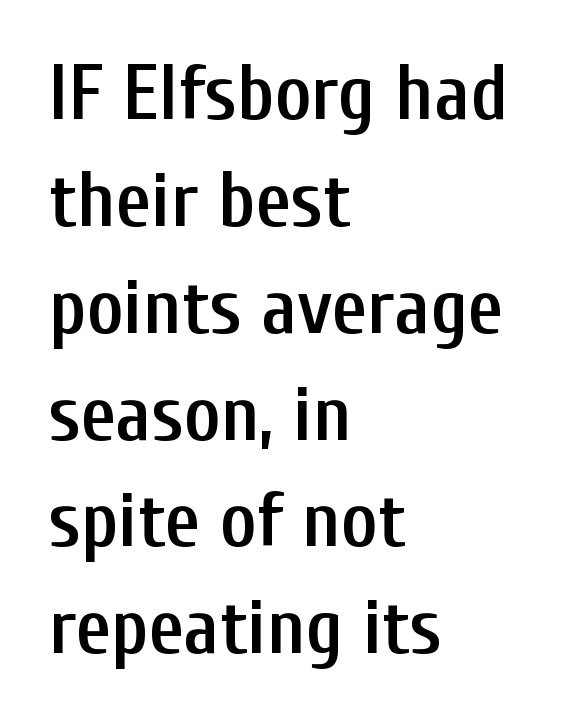
The leading is moderate, giving the passage an even texture. Check the space under the baseline: it is left empty. The specimen reads as upright at a glance. The text was rendered using a sans face with plain stroke endings.
